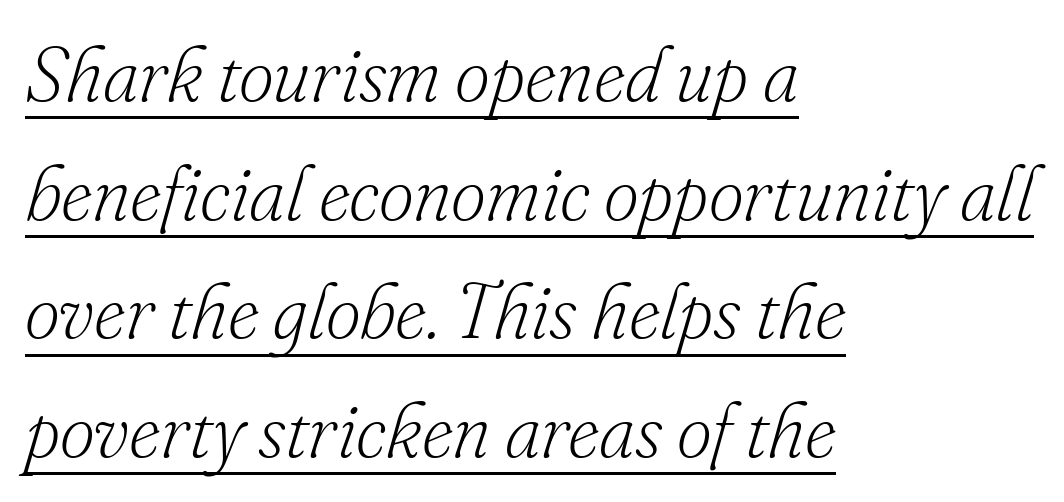
The image shows 77 px light serif type, italic (leaning right); set left-aligned, normal line spacing (1.54x), normal letter spacing, underlined; low stroke contrast and a small x-height.
